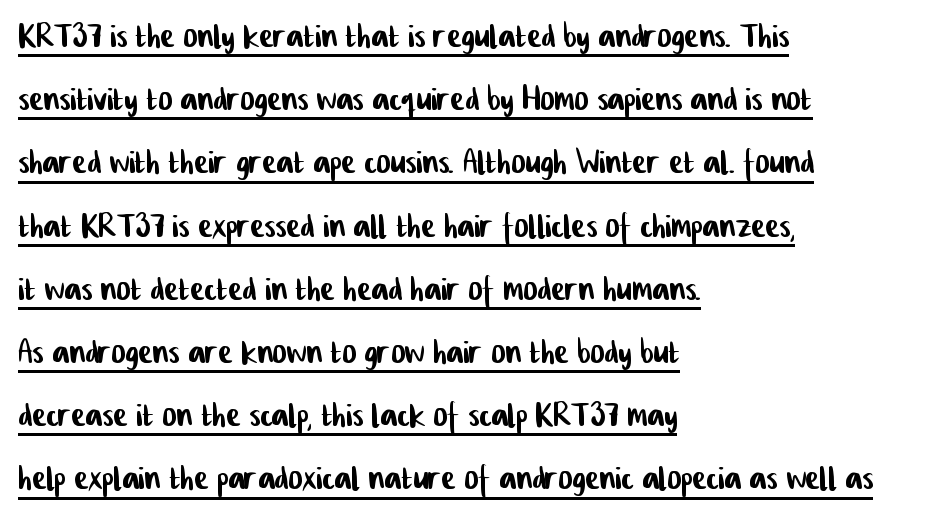
Q: Is the typeface a serif or a sans-serif typeface? A: Sans-serif.
Q: Is the text underlined? A: Yes.
Q: How is the paragraph aligned? A: Left-aligned.
Q: Is the spacing between letters normal or unusually wide? A: Normal.
Q: Is the spacing between lines tight, normal or loose? A: Normal.
Q: Width (condensed, normal, or wide)? A: Condensed.
Q: Stroke contrast? A: Low.
Q: x-height? A: Medium.
Q: Monospaced? A: No.
